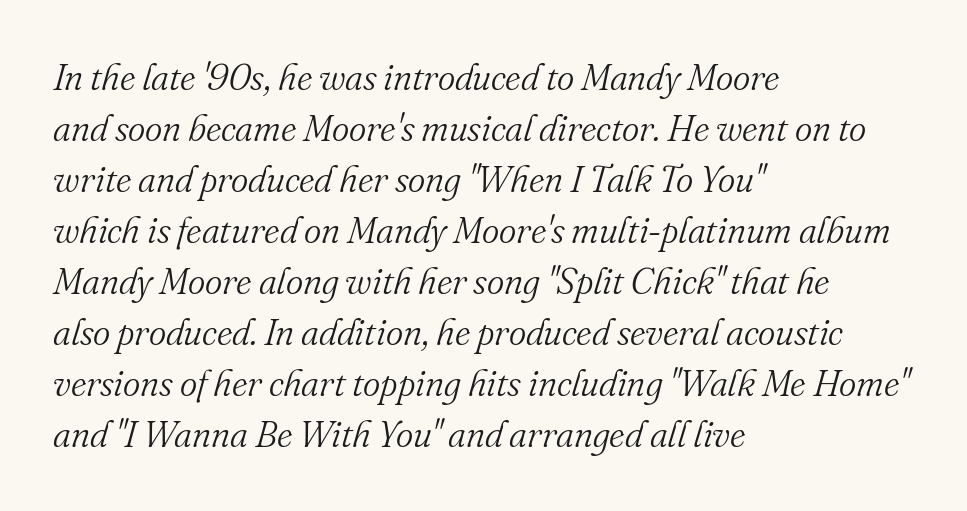
{"serif": "yes", "italic": "yes", "lean": "right", "slant_degrees": 16, "bold": "no", "weight": "light", "width": "normal", "stroke_contrast": "medium", "x_height": "small", "monospaced": "no", "underline": "no", "align": "left", "line_spacing": "normal", "line_spacing_ratio": 1.38, "letter_spacing": "normal", "letter_spacing_em": 0.0, "glyph_px": 37}
